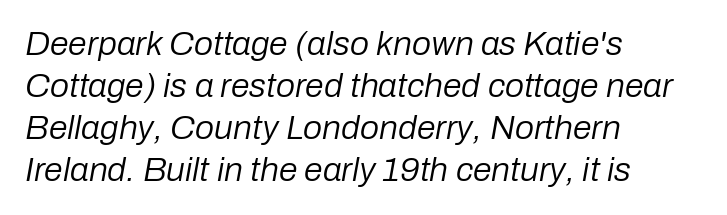
The rendering applies a slant to the glyphs. All the whitespace from short lines collects on the right. Weight class: somewhere from thin through regular. Descenders are the only things crossing below the line. Tracking value appears to be zero — textbook default spacing.
